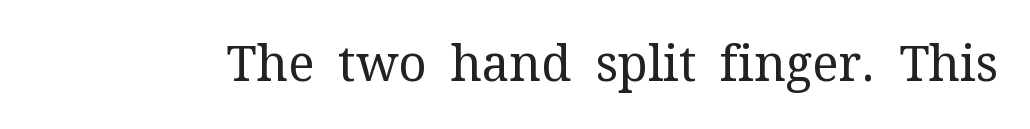
{"serif": "yes", "italic": "no", "bold": "no", "weight": "regular", "width": "normal", "stroke_contrast": "medium", "x_height": "medium", "monospaced": "no", "underline": "no", "letter_spacing": "normal", "letter_spacing_em": 0.0, "glyph_px": 49}
